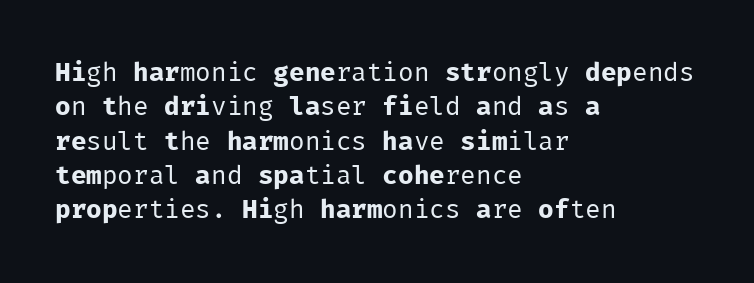
Q: Is the text bold? A: No.
Q: Is the text italic (slanted)? A: No, it is upright.
Q: Is the text underlined? A: No.
Q: How is the paragraph aligned? A: Left-aligned.
Q: Is the spacing between letters normal or unusually wide? A: Normal.
Q: Is the spacing between lines tight, normal or loose? A: Normal.
